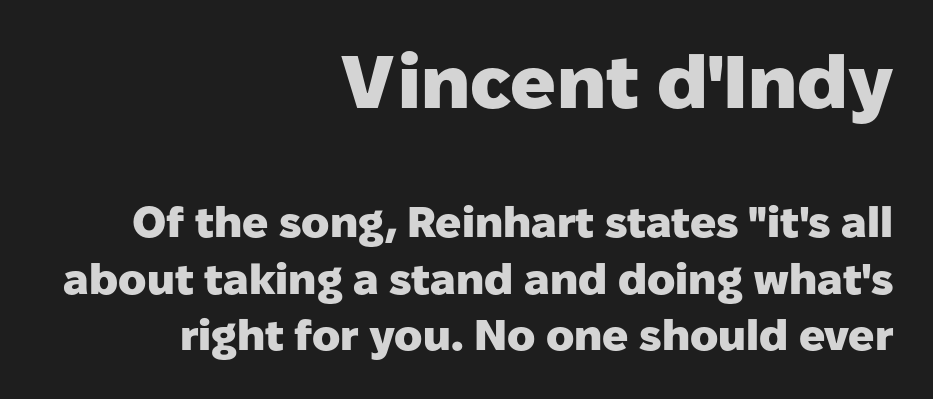
{"serif": "no", "italic": "no", "bold": "yes", "weight": "heavy", "width": "normal", "stroke_contrast": "low", "x_height": "medium", "monospaced": "no", "underline": "no", "align": "right", "line_spacing": "normal", "line_spacing_ratio": 1.31, "letter_spacing": "normal", "letter_spacing_em": 0.0, "larger_block": "first", "size_ratio": 1.74, "glyph_px": 75}
